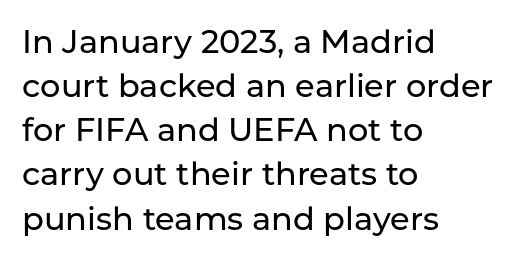
The image shows 32 px sans-serif type, upright; set left-aligned, normal line spacing (1.38x), normal letter spacing, not underlined; low stroke contrast and a medium x-height.
